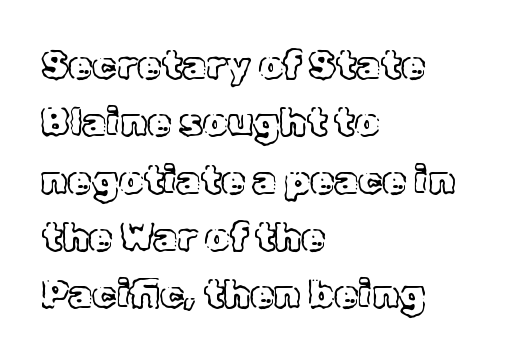
Leading: standard. Posture: straight, roman, zero tilt. Clear beneath every line of the passage. The passage shown is typed in a proportional face where columns would drift. The face used here is rendered with its standard letterfit.
